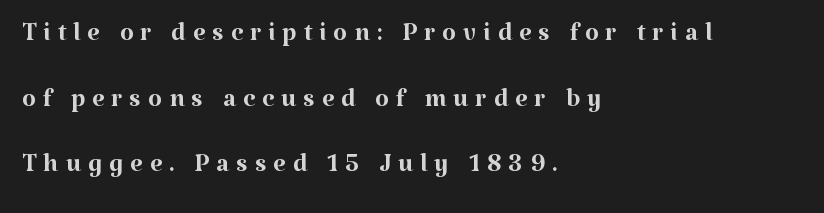
The image shows 36 px regular-weight serif type, upright; set left-aligned, line spacing 1.82x, not underlined; medium stroke contrast and a medium x-height.
